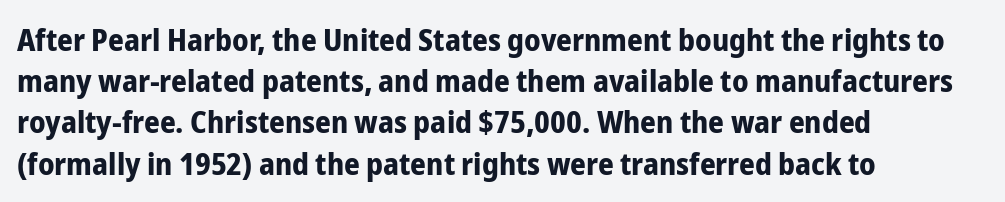
{"serif": "no", "italic": "no", "bold": "yes", "weight": "bold", "width": "condensed", "stroke_contrast": "low", "x_height": "medium", "monospaced": "no", "underline": "no", "align": "left", "line_spacing": "normal", "line_spacing_ratio": 1.33, "letter_spacing": "normal", "letter_spacing_em": 0.0, "glyph_px": 31}
